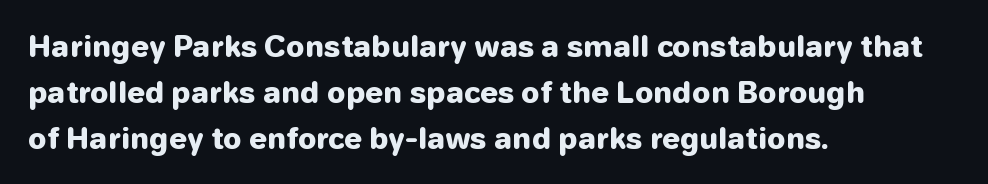
{"serif": "no", "italic": "no", "bold": "yes", "weight": "heavy", "width": "normal", "stroke_contrast": "low", "x_height": "medium", "monospaced": "no", "underline": "no", "align": "left", "line_spacing": "normal", "line_spacing_ratio": 1.58, "letter_spacing": "normal", "letter_spacing_em": 0.0, "glyph_px": 29}
